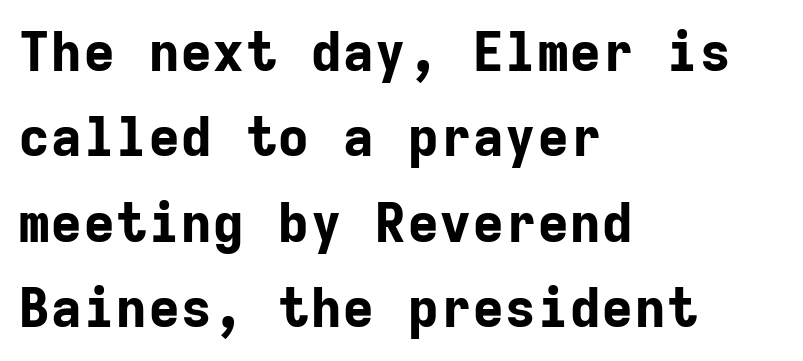
{"serif": "no", "italic": "no", "bold": "yes", "weight": "bold", "width": "normal", "stroke_contrast": "low", "x_height": "medium", "monospaced": "yes", "underline": "no", "align": "left", "line_spacing": "normal", "line_spacing_ratio": 1.58, "letter_spacing": "normal", "letter_spacing_em": 0.0, "glyph_px": 54}
